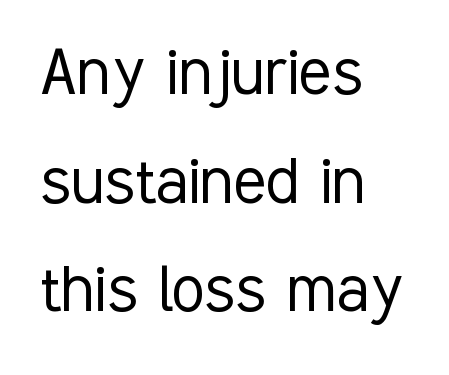
Q: Is the text bold? A: No.
Q: Is the text italic (slanted)? A: No, it is upright.
Q: Is the typeface a serif or a sans-serif typeface? A: Sans-serif.
Q: Is the text underlined? A: No.
Q: How is the paragraph aligned? A: Left-aligned.
Q: Is the spacing between letters normal or unusually wide? A: Normal.
Q: Is the spacing between lines tight, normal or loose? A: Normal.
Q: Width (condensed, normal, or wide)? A: Condensed.
Q: Stroke contrast? A: Low.
Q: x-height? A: Medium.
Q: Monospaced? A: No.
